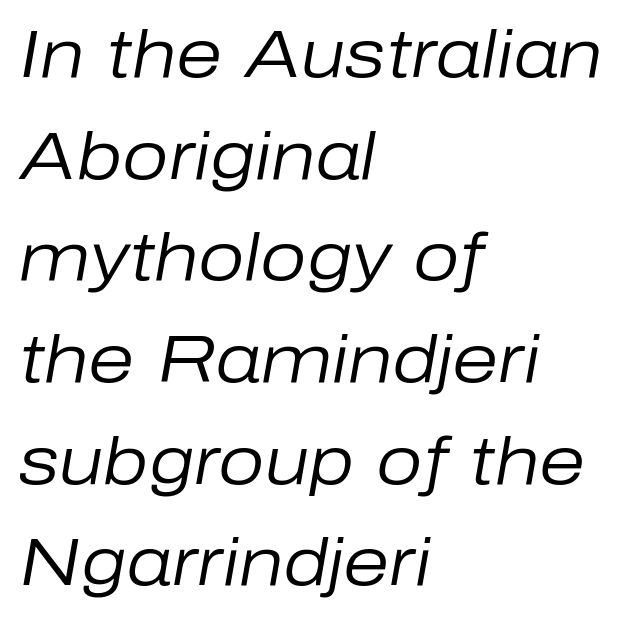
The image shows 66 px regular-weight type, italic (leaning right); set left-aligned, normal line spacing (1.54x), normal letter spacing, not underlined; low stroke contrast and a medium x-height.
